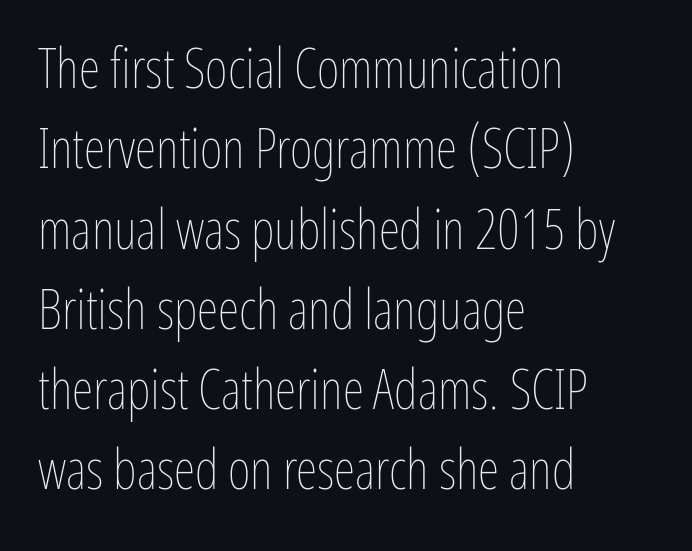
{"italic": "no", "bold": "no", "weight": "thin", "width": "condensed", "stroke_contrast": "low", "x_height": "medium", "monospaced": "no", "underline": "no", "align": "left", "line_spacing": "normal", "line_spacing_ratio": 1.46, "letter_spacing": "normal", "letter_spacing_em": 0.0, "glyph_px": 55}
